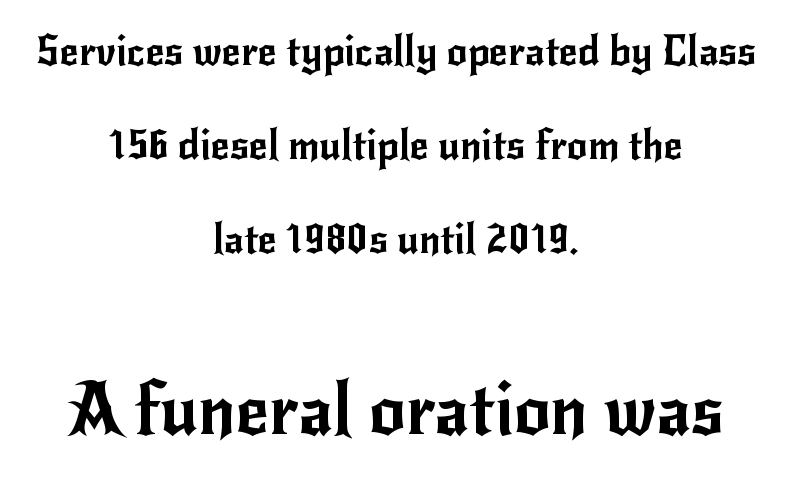
Italic: no, the glyphs are upright roman. One glance says open: line gaps are wider than usual. Only glyphs here, with clear space below each row. Type style note: lacks serifs. Character widths vary here, with narrow letters taking less room than wide ones. Scale increases going downward across the two blocks.
